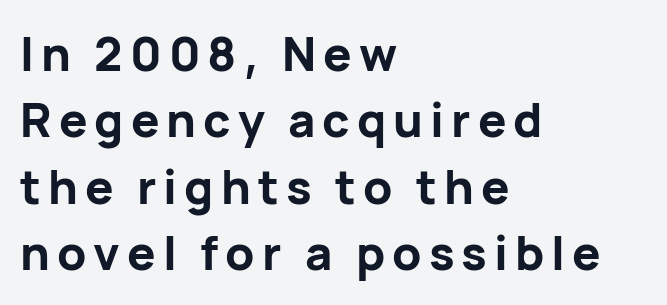
Compared with an ordinary text face, these strokes are far heavier — a full bold. This is the regular roman posture of the typeface. The glyphs are unaccompanied by any horizontal stroke below them. Is the block centered? No — it sits flush against the left margin. The line-height multiplier appears to be the usual default. In terms of letterform style, serifs are entirely absent.
